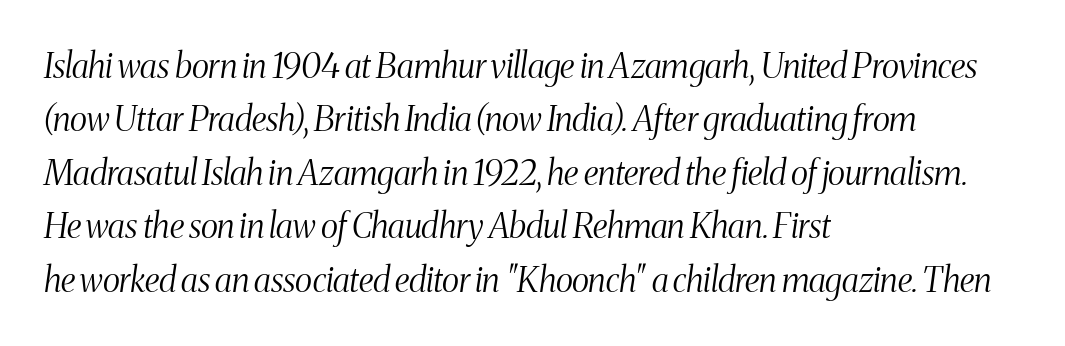
Looks like regular typesetting: each glyph gets only the width it needs. Default kerning and tracking; the words read as compact shapes. The area under the type is left untouched. The rendering anchors every line to the left-hand side. Weight: regular or lighter. What kind of face is this? One with serifs.
